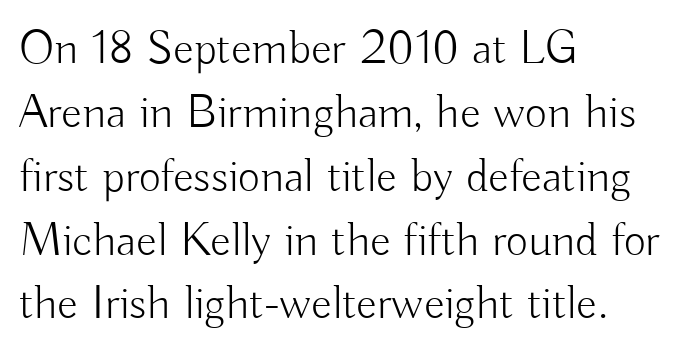
The image shows 48 px light sans-serif type, upright; set left-aligned, normal line spacing (1.33x), normal letter spacing, not underlined; low stroke contrast and a small x-height.
